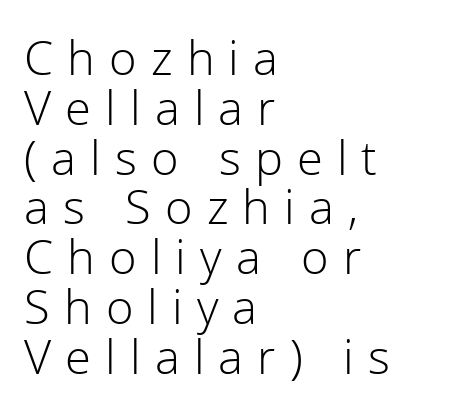
The image shows 47 px light sans-serif type, upright; set left-aligned, tight line spacing (1.06x), unusually wide letter spacing (+0.3 em), not underlined; a medium x-height.
